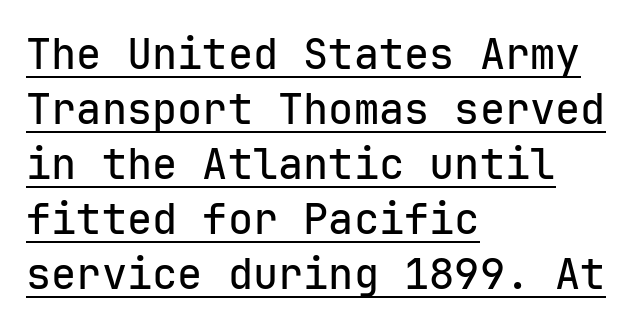
The image shows 42 px sans-serif type, upright, monospaced; set left-aligned, normal line spacing (1.31x), normal letter spacing, underlined; low stroke contrast and a medium x-height.
